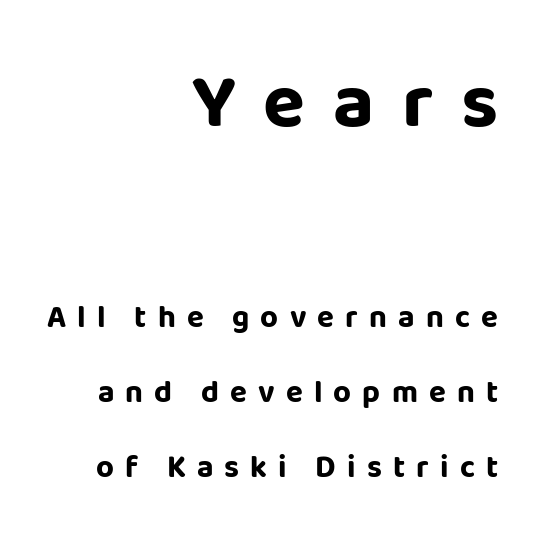
{"serif": "no", "italic": "no", "bold": "yes", "weight": "bold", "width": "normal", "stroke_contrast": "low", "x_height": "large", "monospaced": "no", "underline": "no", "align": "right", "line_spacing": "loose", "line_spacing_ratio": 2.43, "letter_spacing": "wide", "letter_spacing_em": 0.36, "larger_block": "first", "size_ratio": 2.48, "glyph_px": 77}
